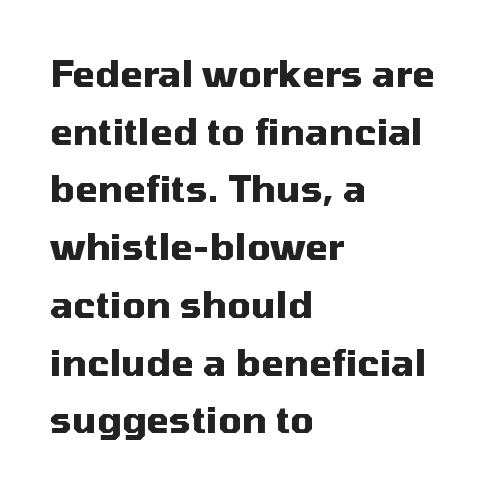
Reading down the column, the eye jumps a familiar distance to each next line. Look at the stroke-to-counter ratio: heavy, a bold. The letters advance in unequal steps, a hallmark of proportional type. Just letters on the line, the space beneath them empty.
